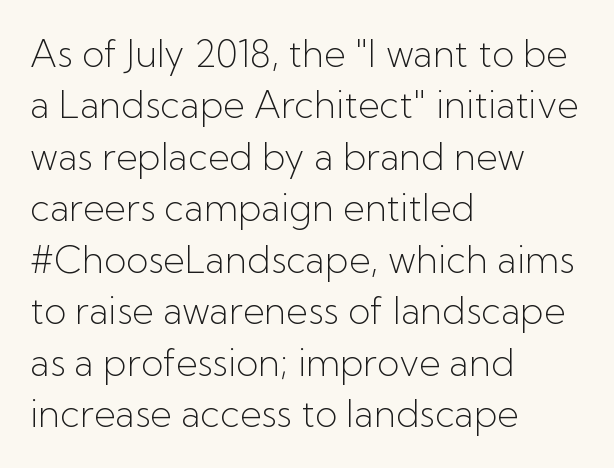
The image shows 37 px light sans-serif type, upright; set left-aligned, normal line spacing (1.39x), normal letter spacing, not underlined; low stroke contrast and a medium x-height.
